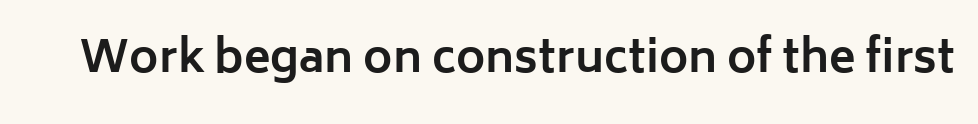
Q: Is the text bold? A: Yes.
Q: Is the text italic (slanted)? A: No, it is upright.
Q: Is the typeface a serif or a sans-serif typeface? A: Sans-serif.
Q: Is the text underlined? A: No.
Q: Is the spacing between letters normal or unusually wide? A: Normal.
Q: Width (condensed, normal, or wide)? A: Normal.
Q: Stroke contrast? A: Low.
Q: x-height? A: Medium.
Q: Monospaced? A: No.
